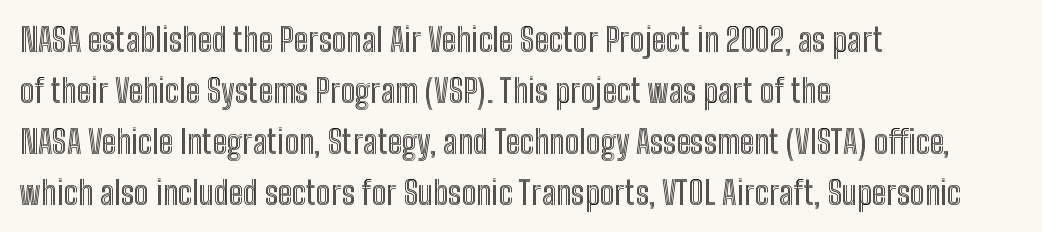
Q: Is the text italic (slanted)? A: No, it is upright.
Q: Is the text underlined? A: No.
Q: How is the paragraph aligned? A: Left-aligned.
Q: Is the spacing between letters normal or unusually wide? A: Normal.
Q: Is the spacing between lines tight, normal or loose? A: Normal.
Q: Width (condensed, normal, or wide)? A: Condensed.
Q: x-height? A: Medium.
Q: Monospaced? A: No.
